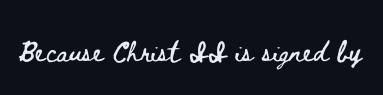
{"underline": "no", "letter_spacing": "normal", "letter_spacing_em": 0.0, "glyph_px": 26}
